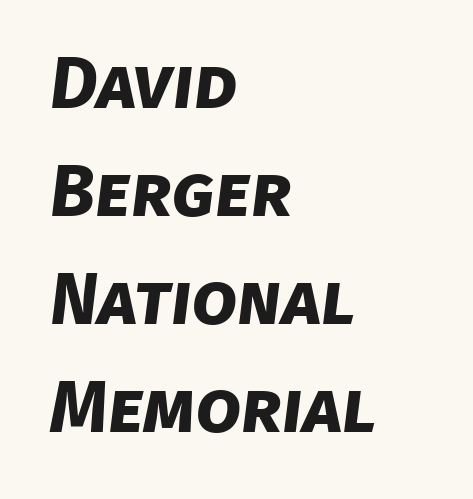
{"serif": "no", "bold": "yes", "weight": "bold", "width": "normal", "stroke_contrast": "low", "x_height": "large", "monospaced": "no", "underline": "no", "align": "left", "line_spacing": "normal", "line_spacing_ratio": 1.48, "letter_spacing": "normal", "letter_spacing_em": 0.0, "glyph_px": 73}
